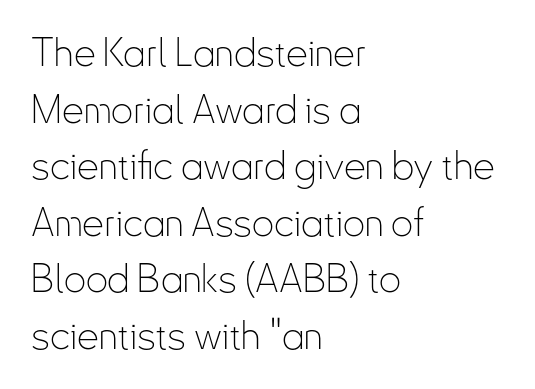
{"serif": "no", "italic": "no", "bold": "no", "weight": "thin", "width": "condensed", "stroke_contrast": "low", "x_height": "small", "monospaced": "no", "underline": "no", "align": "left", "line_spacing": "normal", "line_spacing_ratio": 1.45, "letter_spacing": "normal", "letter_spacing_em": 0.0, "glyph_px": 39}
